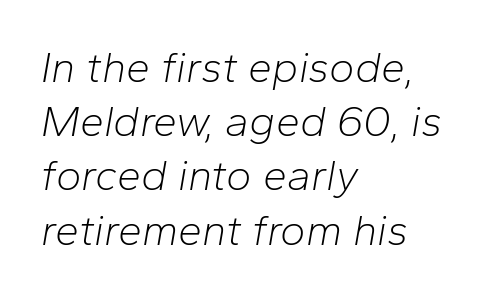
Is this a fixed-width face? No — the glyphs have proportional, varying widths. Weight class: somewhere from thin through regular. Has an underline been added? It has not. Short and long lines alike share a common starting point at left. The font's italic variant was chosen for this text.
